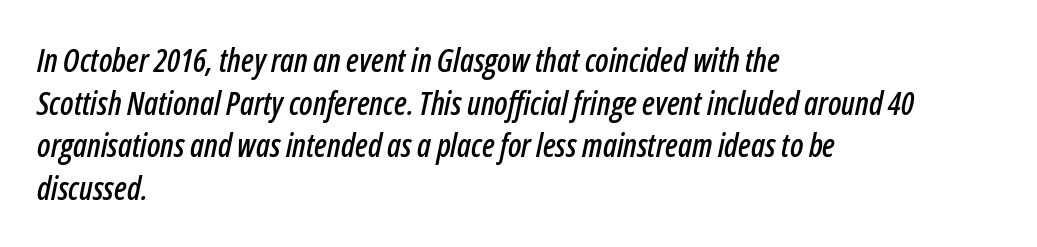
The image shows 32 px condensed type, italic (leaning right); set left-aligned, normal line spacing (1.33x), normal letter spacing, not underlined; low stroke contrast and a medium x-height.
